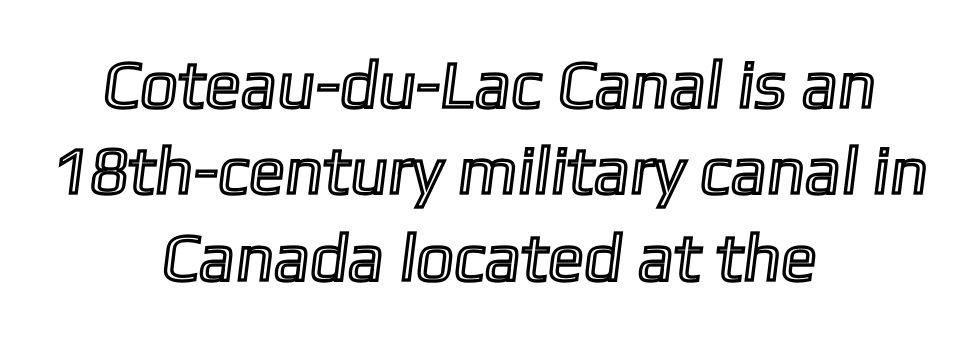
The image shows 67 px text type; set centered, normal line spacing (1.29x), normal letter spacing, not underlined; a medium x-height.
